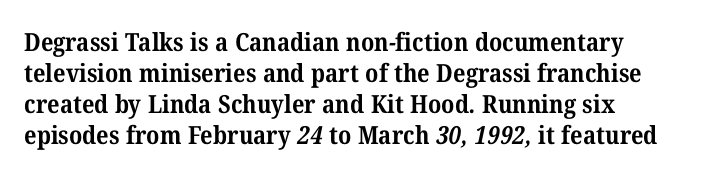
{"bold": "yes", "underline": "no", "align": "left", "line_spacing_ratio": 1.24, "letter_spacing": "normal", "letter_spacing_em": 0.0, "glyph_px": 25}
